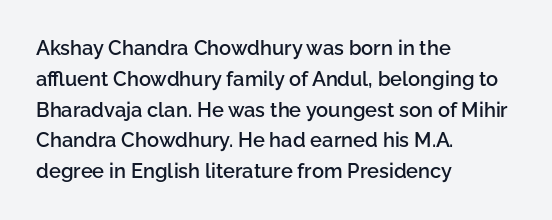
{"italic": "no", "bold": "semi", "underline": "no", "align": "left", "line_spacing": "normal", "line_spacing_ratio": 1.54, "letter_spacing": "normal", "letter_spacing_em": 0.0, "glyph_px": 20}
